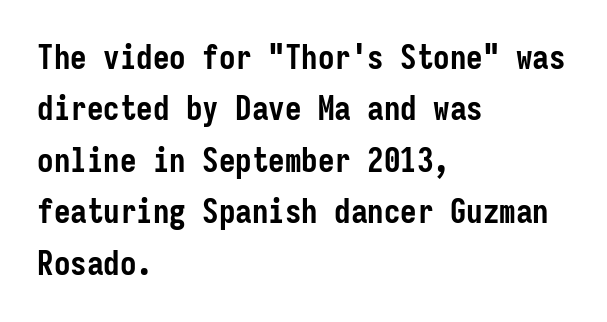
{"serif": "no", "italic": "no", "bold": "yes", "weight": "semibold", "width": "condensed", "stroke_contrast": "low", "x_height": "medium", "monospaced": "yes", "underline": "no", "align": "left", "line_spacing": "normal", "line_spacing_ratio": 1.56, "letter_spacing": "normal", "letter_spacing_em": 0.0, "glyph_px": 33}
